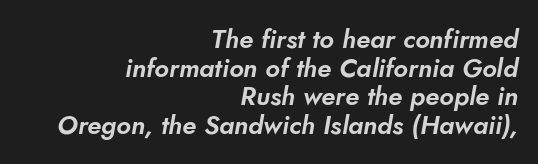
Q: Is the text underlined? A: No.
Q: How is the paragraph aligned? A: Right-aligned.
Q: Is the spacing between letters normal or unusually wide? A: Normal.
Q: Is the spacing between lines tight, normal or loose? A: Tight.
